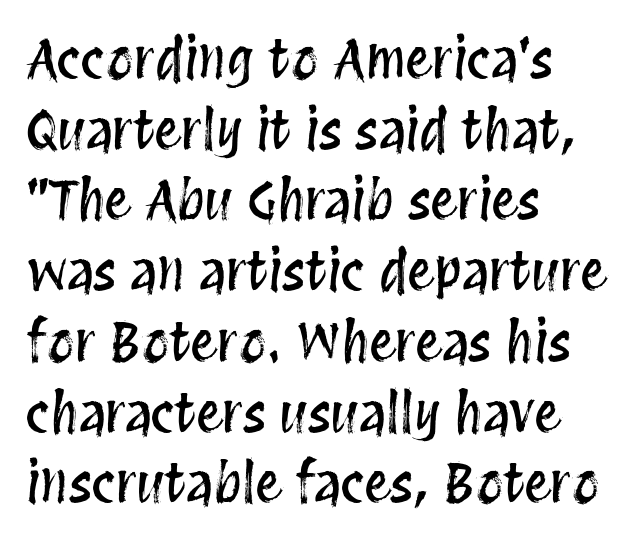
Notice how descenders clear the ascenders below comfortably — that's standard leading. Does the copy run flush right? No — it runs flush left. Tall strokes in this sample are plumb rather than angled. The rendering keeps characters at their native spacing.
